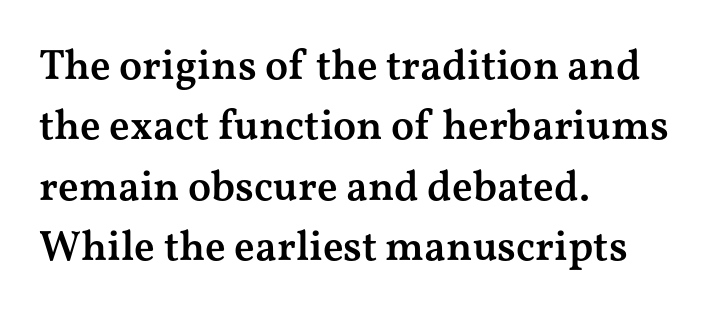
{"serif": "yes", "italic": "no", "bold": "semi", "weight": "semibold", "width": "wide", "stroke_contrast": "medium", "x_height": "medium", "monospaced": "no", "underline": "no", "align": "left", "line_spacing": "normal", "line_spacing_ratio": 1.44, "letter_spacing": "normal", "letter_spacing_em": 0.0, "glyph_px": 42}
